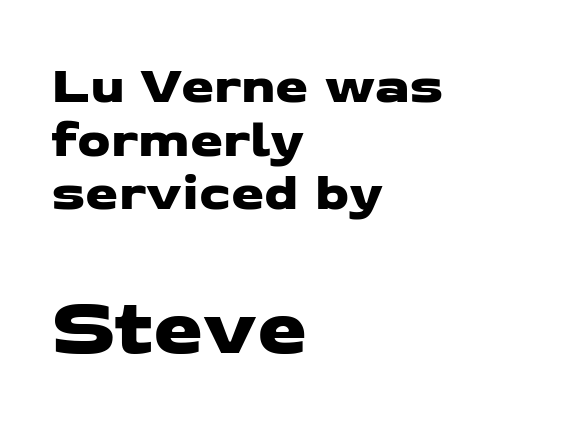
The image shows 80 px wide sans-serif type; set left-aligned, tight line spacing (1.01x), normal letter spacing, not underlined; the second (bottom) block is 1.51x larger; low stroke contrast and a medium x-height.
